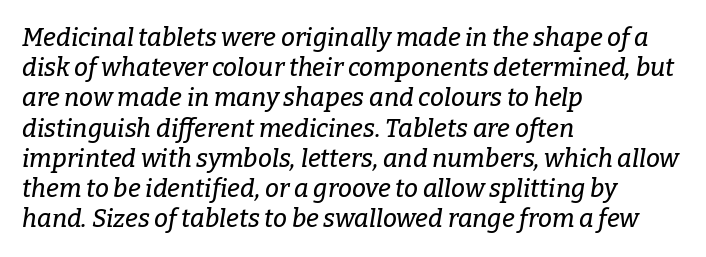
{"italic": "yes", "lean": "right", "slant_degrees": 9, "underline": "no", "align": "left", "line_spacing_ratio": 1.21, "letter_spacing": "normal", "letter_spacing_em": 0.0, "glyph_px": 25}
